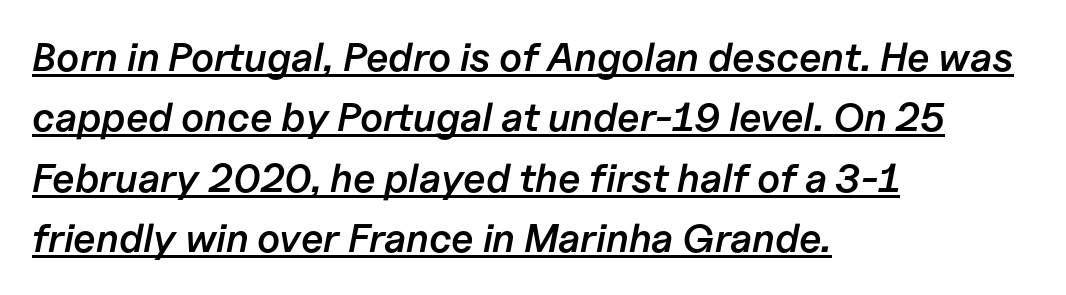
The lines in this sample share a left origin and differ only in where they stop. The sample's only ornament is a line tracing under the words. These lines are rendered in a variable-pitch font. Look at the tracking — it's just the regular setting, nothing added.
